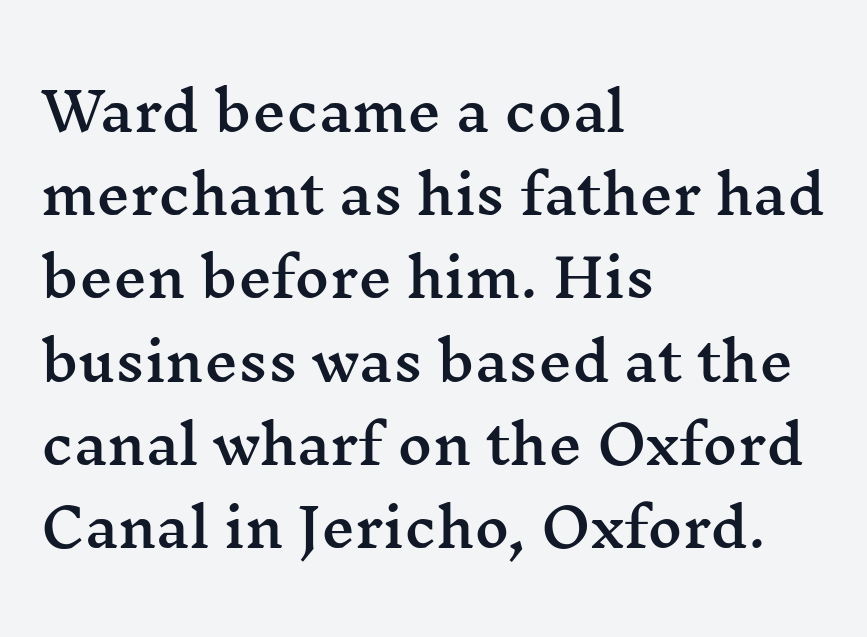
The image shows 53 px wide serif type, upright; set left-aligned, normal line spacing (1.57x), normal letter spacing, not underlined; medium stroke contrast and a medium x-height.
